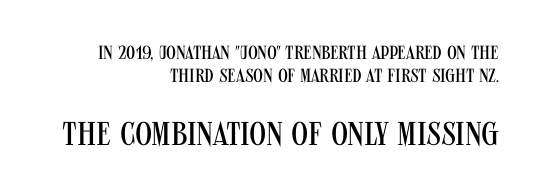
Size contrast runs from small at the top to large at the bottom. The foot of each line stays bare and open. Is this a sans? Yes — the strokes have no serifs. Letters have the restrained weight of plain body copy at most. Horizontal alignment here is rightward, an uncommon choice for prose. The face used here is rendered with its standard letterfit.
